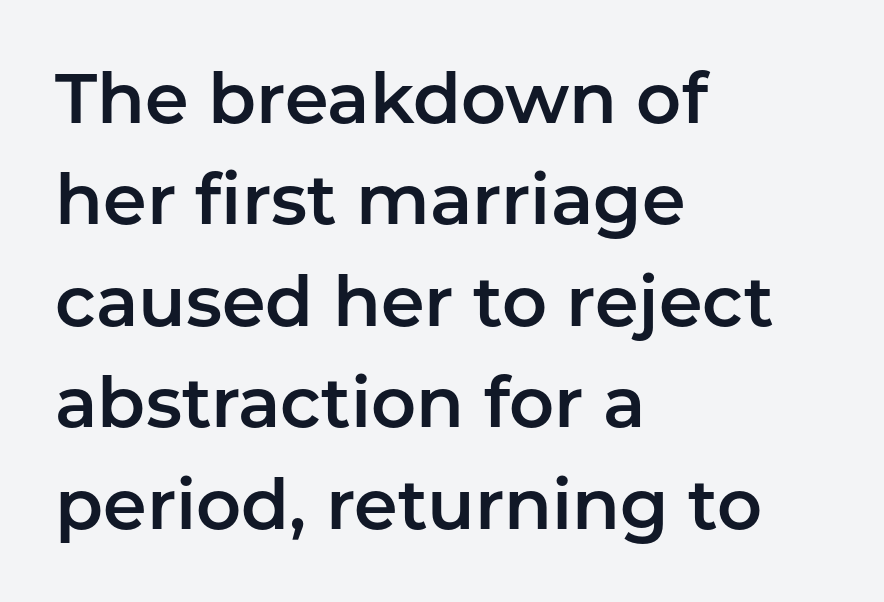
{"serif": "no", "italic": "no", "width": "normal", "stroke_contrast": "low", "x_height": "medium", "monospaced": "no", "underline": "no", "align": "left", "line_spacing": "normal", "line_spacing_ratio": 1.45, "letter_spacing": "normal", "letter_spacing_em": 0.0, "glyph_px": 70}
